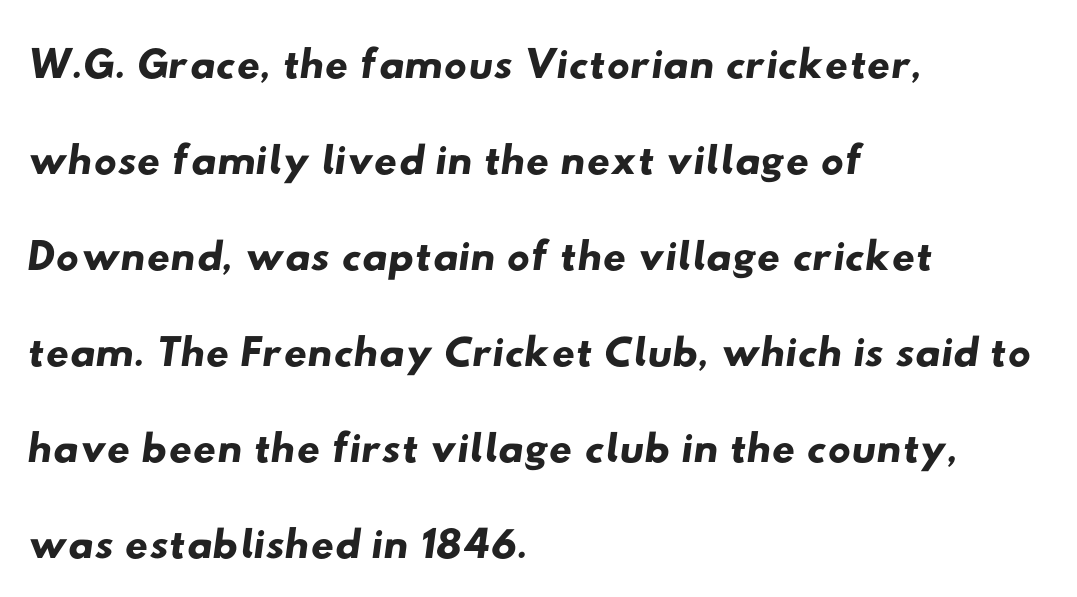
Q: Is the typeface a serif or a sans-serif typeface? A: Sans-serif.
Q: Is the text underlined? A: No.
Q: How is the paragraph aligned? A: Left-aligned.
Q: Is the spacing between letters normal or unusually wide? A: Normal.
Q: Is the spacing between lines tight, normal or loose? A: Normal.
Q: Width (condensed, normal, or wide)? A: Wide.
Q: Stroke contrast? A: Low.
Q: x-height? A: Small.
Q: Monospaced? A: No.
